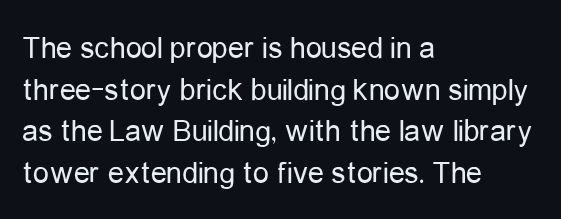
The image shows 32 px regular-weight, condensed sans-serif type, upright; set left-aligned, normal line spacing (1.3x), normal letter spacing, not underlined; low stroke contrast and a medium x-height.
